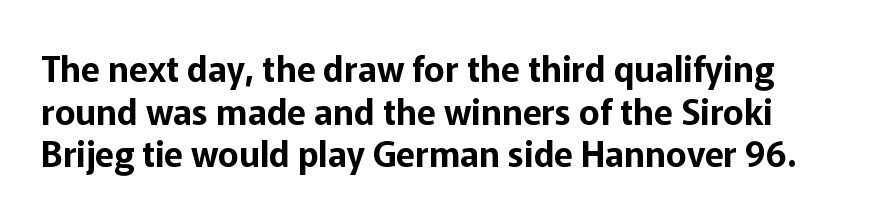
The image shows 35 px sans-serif type, upright; set line spacing 1.22x, normal letter spacing, not underlined; low stroke contrast and a medium x-height.
